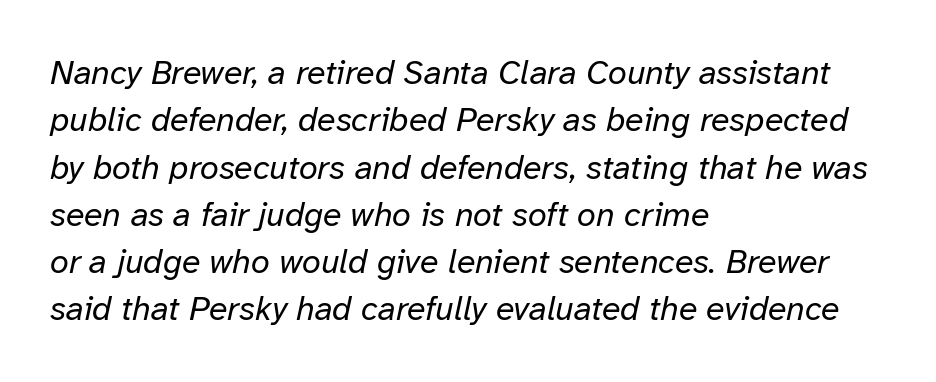
Think of a printed novel: that variable character pitch is what you see here. No extra tracking has been applied to these lines. The vertical gap from one line to the next is medium. The lettering tilts uniformly, giving the passage an italic look. Unbolded letterforms with no extra heft.
